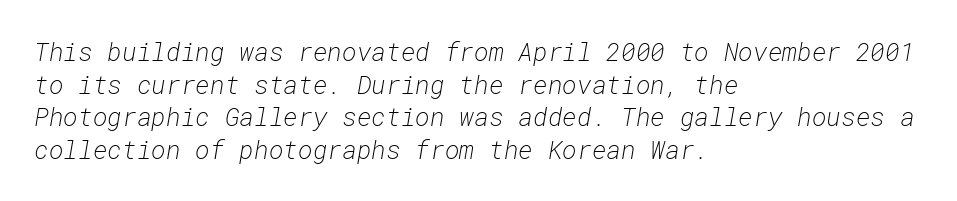
Interline gaps are of average width in this sample. Beneath every word, the page is bare. No extra tracking has been applied to these lines. The rendering applies a slant to the glyphs. Is the type heavy? It reads as light-to-regular instead.
